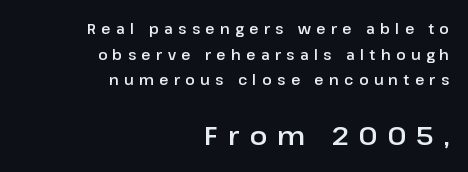
Q: Is the text italic (slanted)? A: No, it is upright.
Q: Is the text underlined? A: No.
Q: How is the paragraph aligned? A: Right-aligned.
Q: Is the spacing between letters normal or unusually wide? A: Unusually wide.
Q: Which block of text is set in a larger size, the first (top) or the second (bottom)? A: The second (bottom) one.
